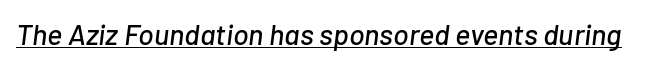
{"italic": "yes", "lean": "right", "slant_degrees": 7, "width": "normal", "stroke_contrast": "low", "x_height": "medium", "monospaced": "no", "underline": "yes", "letter_spacing": "normal", "letter_spacing_em": 0.0, "glyph_px": 29}
